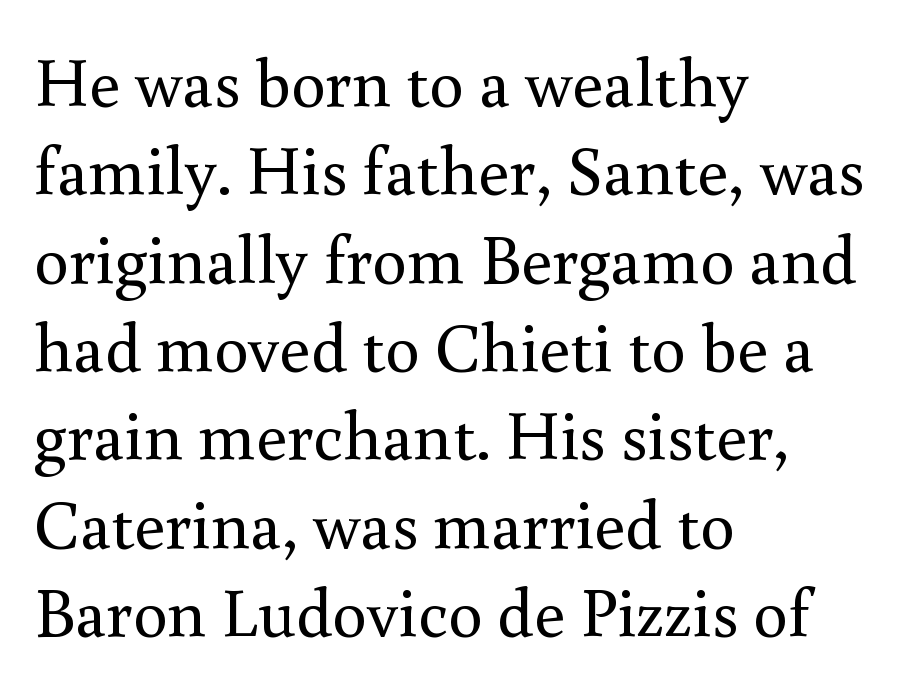
The image shows 69 px regular-weight serif type, upright; set left-aligned, normal line spacing (1.28x), normal letter spacing, not underlined; a small x-height.
